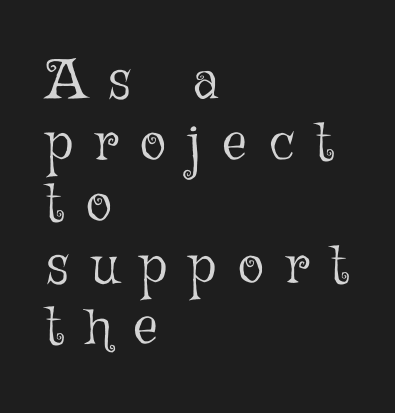
The image shows 54 px light type, upright; set left-aligned, tight line spacing (1.14x), unusually wide letter spacing (+0.41 em), not underlined; low stroke contrast and a medium x-height.
